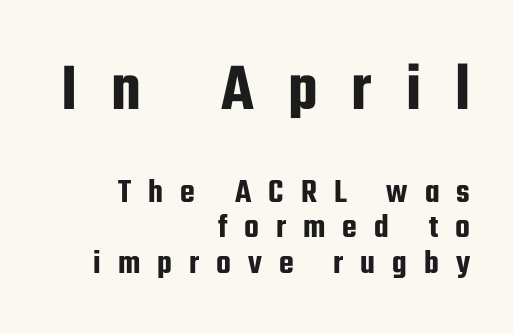
The image shows 68 px condensed sans-serif type, upright; set right-aligned, tight line spacing (1.05x), unusually wide letter spacing (+0.5 em), not underlined; the first (top) block is 2.0x larger; low stroke contrast and a medium x-height.
